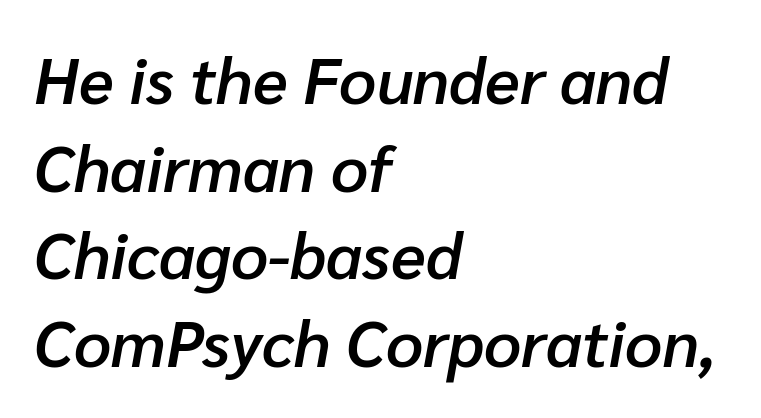
The image shows 65 px semibold type, italic (leaning right); set left-aligned, normal line spacing (1.35x), normal letter spacing, not underlined; low stroke contrast and a medium x-height.
